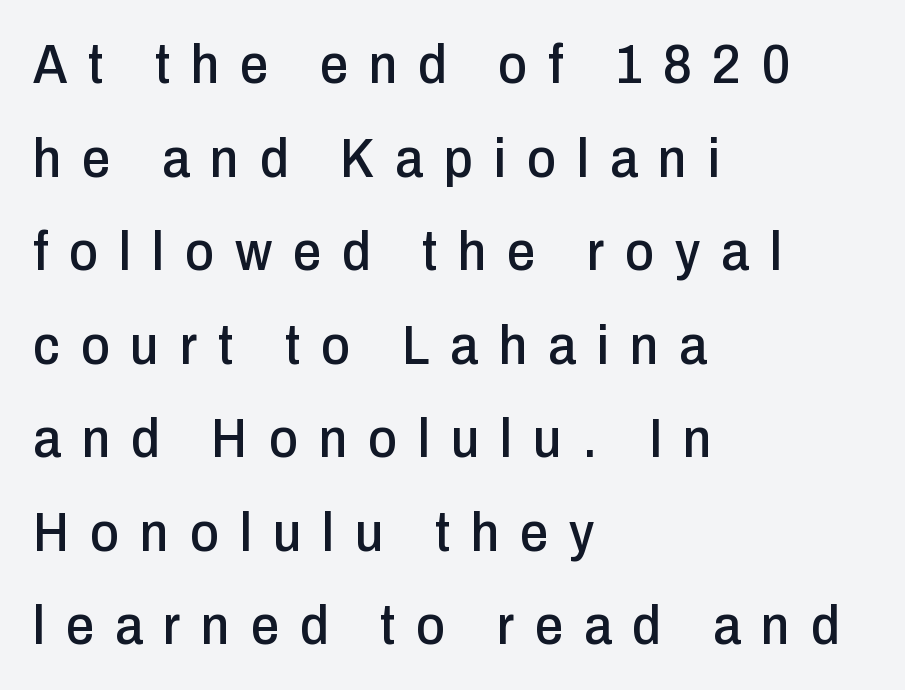
Short and long lines alike share a common starting point at left. The passage shown is typeset with a sans-serif family. The strip under each line holds only bare page. In terms of posture, this sample is upright.
